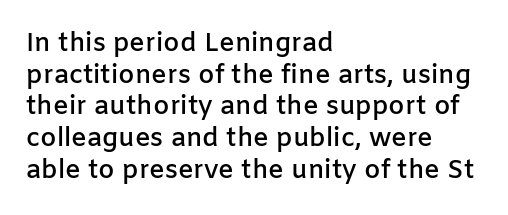
The image shows 26 px text type, upright; set left-aligned, line spacing 1.22x, normal letter spacing, not underlined.
